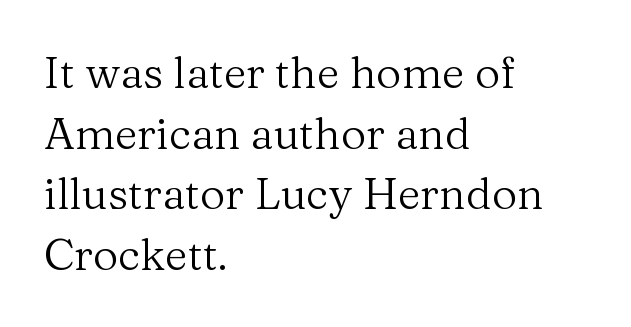
The image shows 44 px regular-weight serif type, upright; set left-aligned, normal line spacing (1.38x), normal letter spacing, not underlined; medium stroke contrast and a medium x-height.
